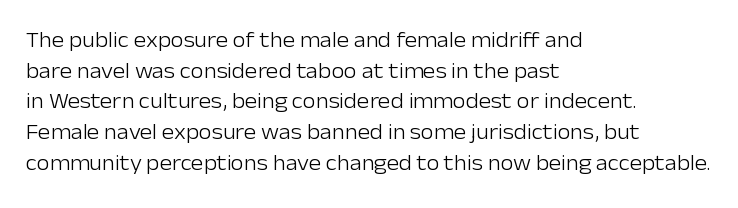
Q: Is the text bold? A: No.
Q: Is the text italic (slanted)? A: No, it is upright.
Q: Is the text underlined? A: No.
Q: How is the paragraph aligned? A: Left-aligned.
Q: Is the spacing between letters normal or unusually wide? A: Normal.
Q: Is the spacing between lines tight, normal or loose? A: Normal.
